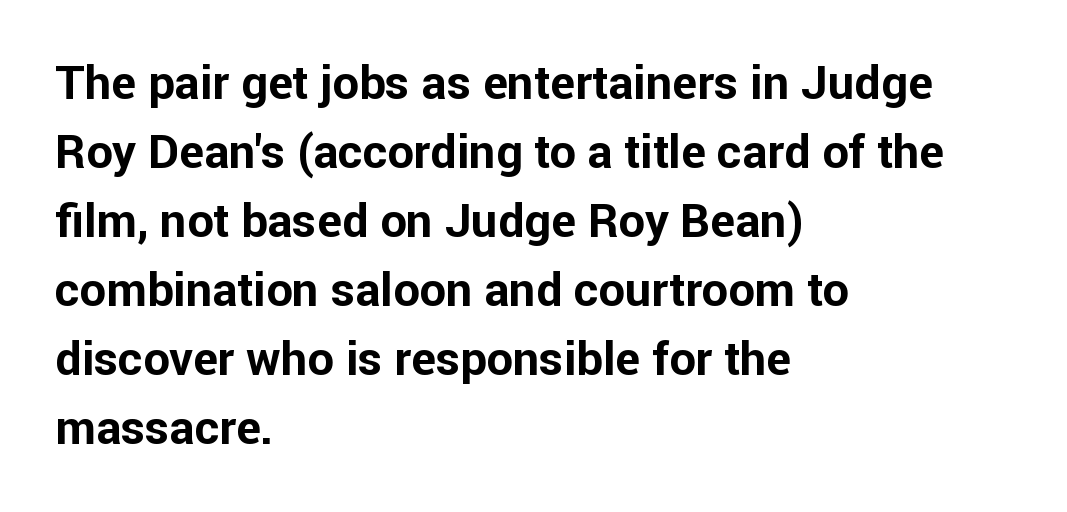
The image shows 47 px bold sans-serif type, upright; set left-aligned, normal line spacing (1.47x), normal letter spacing, not underlined; low stroke contrast and a medium x-height.
